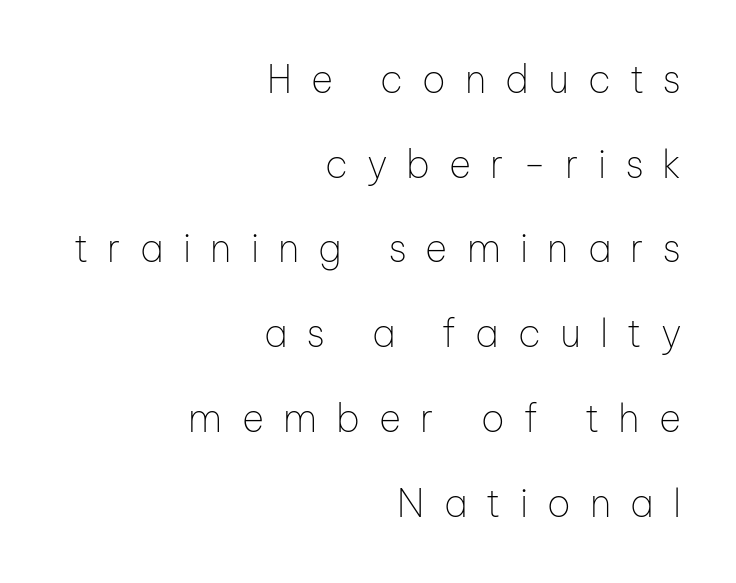
The type sits square on the baseline with zero lean. A typesetter would call this heavily tracked-out type. Honestly, the rows look like they've been pulled way apart. Each line ends at the same right margin while the left side varies. Letters rest on an invisible, unmarked baseline. The rendering shows plain stroke endings on the letterforms — a sans-serif design.
